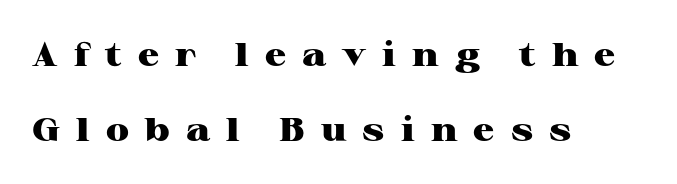
{"serif": "yes", "italic": "no", "bold": "yes", "weight": "heavy", "width": "wide", "stroke_contrast": "high", "x_height": "medium", "monospaced": "no", "underline": "no", "align": "left", "line_spacing": "loose", "line_spacing_ratio": 2.26, "letter_spacing": "wide", "letter_spacing_em": 0.49, "glyph_px": 33}
